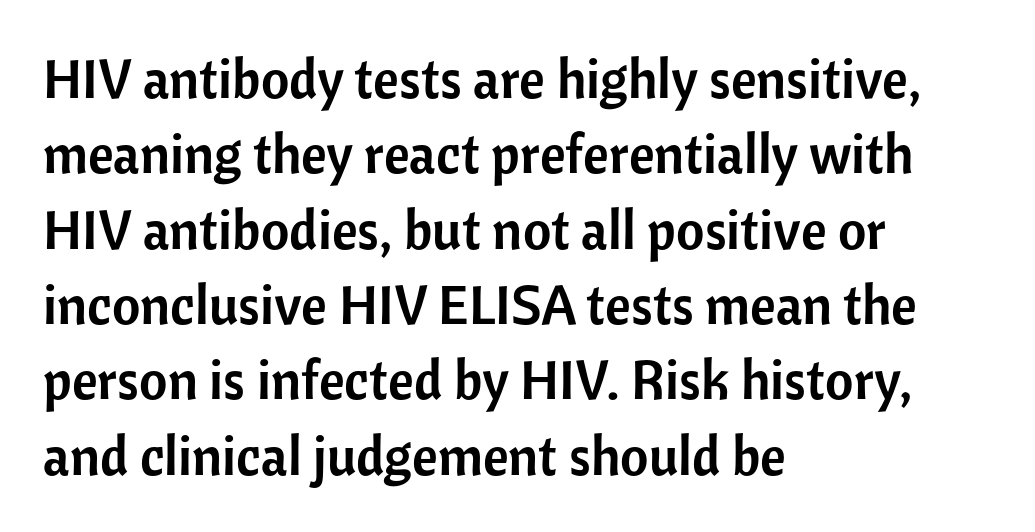
{"serif": "no", "italic": "no", "width": "normal", "stroke_contrast": "low", "x_height": "medium", "monospaced": "no", "underline": "no", "align": "left", "line_spacing": "normal", "line_spacing_ratio": 1.37, "letter_spacing": "normal", "letter_spacing_em": 0.0, "glyph_px": 55}
